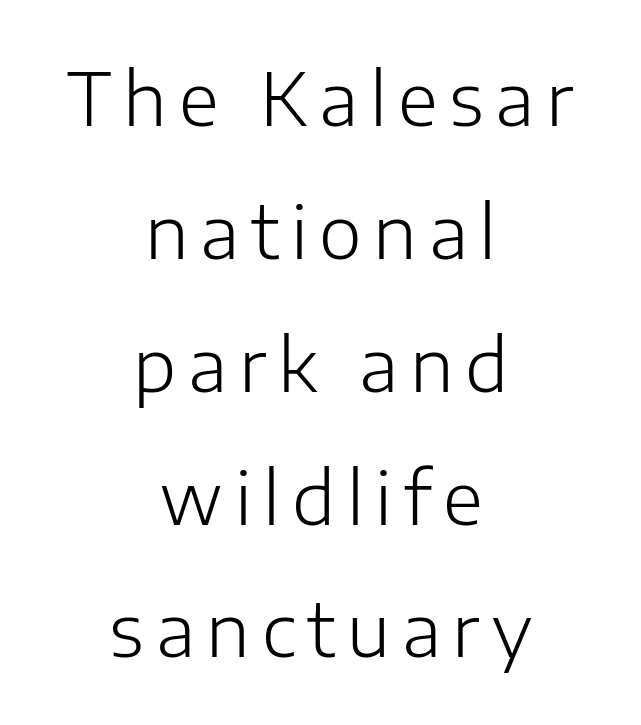
The image shows 73 px light sans-serif type, upright; set centered, line spacing 1.82x, not underlined; low stroke contrast and a medium x-height.
